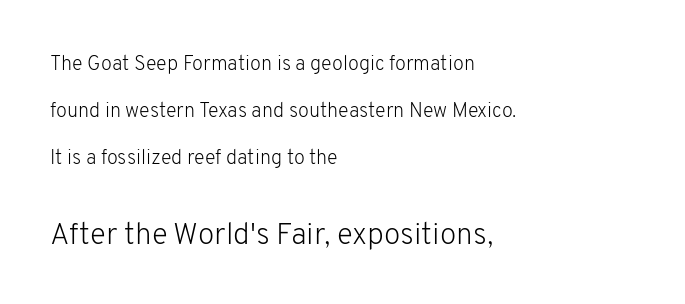
Check under the words: just untouched page. A classic flush-left, rag-right setting is used for this passage. This is roman type, the default non-slanted kind. Ink coverage per letter is moderate at most.
